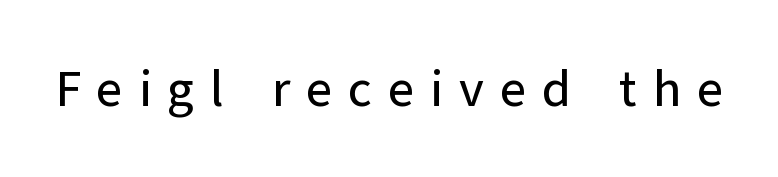
Q: Is the text italic (slanted)? A: No, it is upright.
Q: Is the typeface a serif or a sans-serif typeface? A: Sans-serif.
Q: Is the text underlined? A: No.
Q: Is the spacing between letters normal or unusually wide? A: Unusually wide.
Q: Width (condensed, normal, or wide)? A: Normal.
Q: Stroke contrast? A: Low.
Q: x-height? A: Medium.
Q: Monospaced? A: No.
